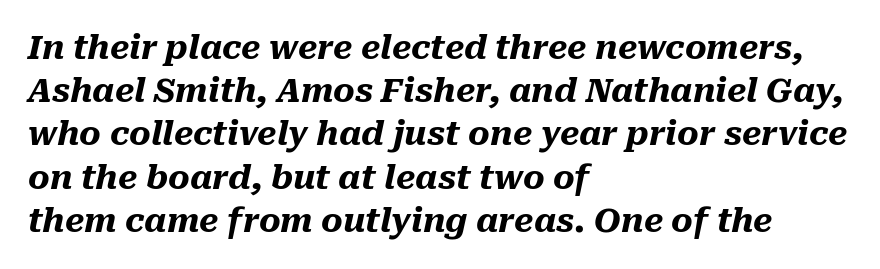
{"italic": "yes", "lean": "right", "slant_degrees": 10, "bold": "yes", "weight": "heavy", "width": "normal", "stroke_contrast": "medium", "x_height": "medium", "monospaced": "no", "underline": "no", "align": "left", "line_spacing": "normal", "line_spacing_ratio": 1.31, "letter_spacing": "normal", "letter_spacing_em": 0.0, "glyph_px": 33}
